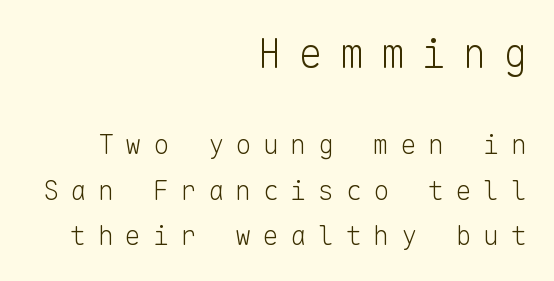
{"serif": "no", "italic": "no", "bold": "no", "weight": "light", "width": "normal", "stroke_contrast": "low", "x_height": "medium", "monospaced": "yes", "underline": "no", "align": "right", "line_spacing": "normal", "line_spacing_ratio": 1.68, "letter_spacing": "wide", "letter_spacing_em": 0.42, "larger_block": "first", "size_ratio": 1.48, "glyph_px": 40}
